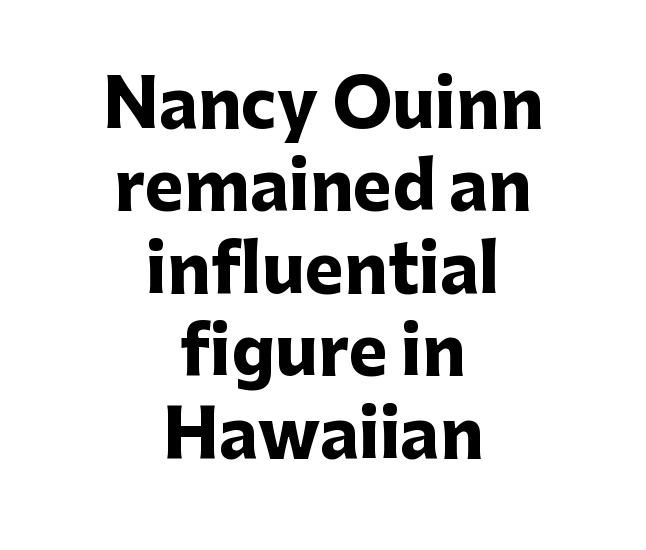
Q: Is the text bold? A: Yes.
Q: Is the text italic (slanted)? A: No, it is upright.
Q: Is the typeface a serif or a sans-serif typeface? A: Sans-serif.
Q: Is the text underlined? A: No.
Q: How is the paragraph aligned? A: Centered.
Q: Is the spacing between letters normal or unusually wide? A: Normal.
Q: Is the spacing between lines tight, normal or loose? A: Normal.
Q: Width (condensed, normal, or wide)? A: Normal.
Q: Stroke contrast? A: Low.
Q: x-height? A: Medium.
Q: Monospaced? A: No.
